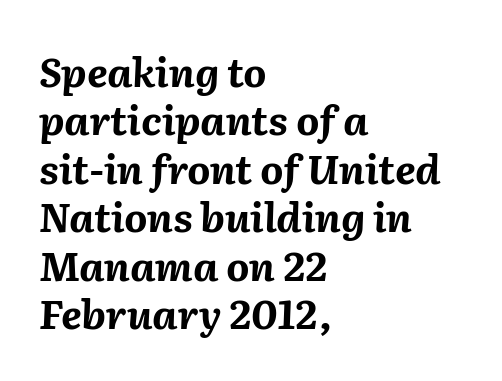
Q: Is the text bold? A: Yes.
Q: Is the text italic (slanted)? A: Yes, it leans right by about 2 degrees.
Q: Is the text underlined? A: No.
Q: How is the paragraph aligned? A: Left-aligned.
Q: Is the spacing between letters normal or unusually wide? A: Normal.
Q: Width (condensed, normal, or wide)? A: Normal.
Q: Stroke contrast? A: Medium.
Q: x-height? A: Medium.
Q: Monospaced? A: No.
